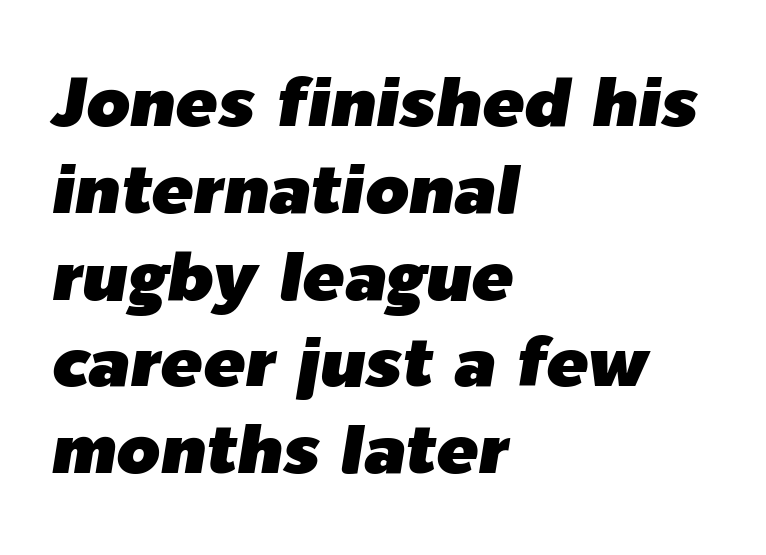
You could not count columns in this text — the font is proportionally spaced. The passage shown has conventional tracking throughout. The face used here has a pronounced slope to its letters. Short and long lines alike share a common starting point at left. The space directly below the letters is spotless.
